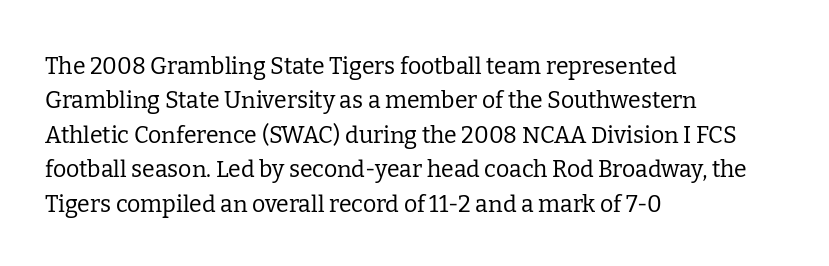
The image shows 23 px text type, upright; set left-aligned, normal line spacing (1.5x), normal letter spacing, not underlined.
